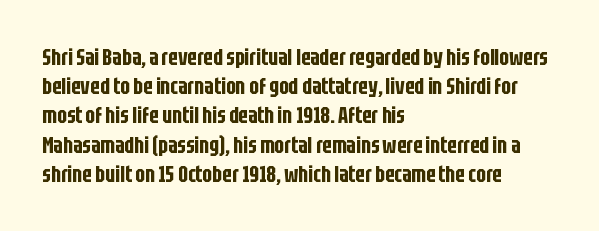
The image shows 23 px text type, upright; set left-aligned, normal line spacing (1.27x), normal letter spacing, not underlined.
